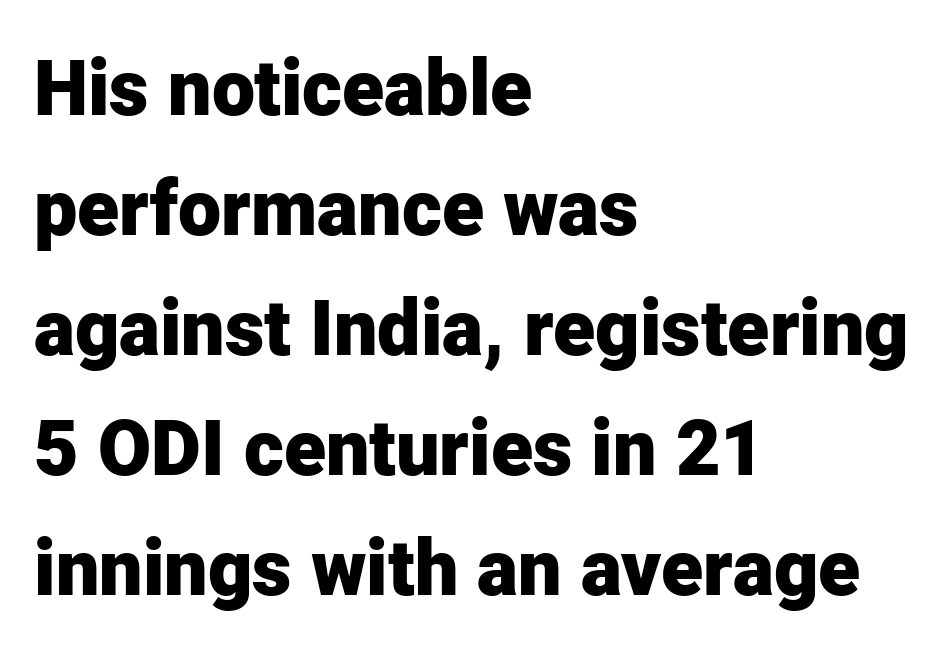
{"serif": "no", "italic": "no", "bold": "yes", "weight": "heavy", "width": "normal", "stroke_contrast": "low", "x_height": "medium", "monospaced": "no", "underline": "no", "align": "left", "line_spacing": "normal", "line_spacing_ratio": 1.56, "letter_spacing": "normal", "letter_spacing_em": 0.0, "glyph_px": 77}
